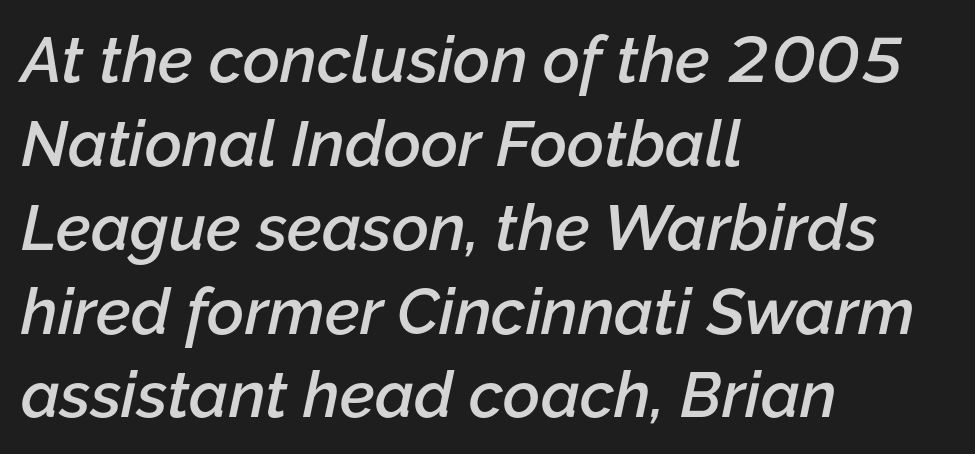
The specimen reads as italic at a glance. Clear beneath every line of the passage. The face used here is a semibold: visibly heavier than regular, lighter than bold. A student would call this left alignment; a typographer would say flush left, rag right. The rendering uses a moderate line-height, typical for paragraphs. The rendering uses natural spacing where letterforms have individual widths.
